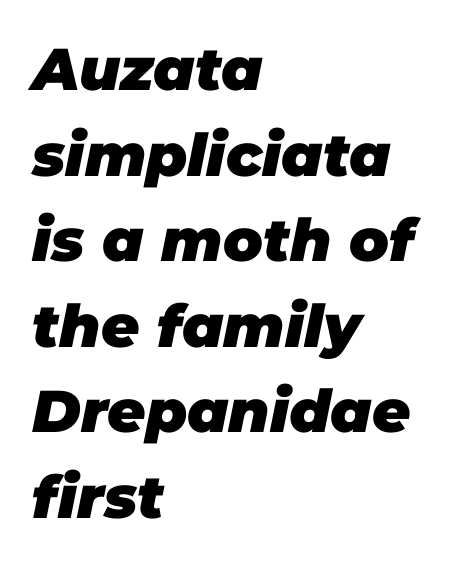
Observe the ordinary spacing: letters are neighbours, not strangers. Character widths vary here, with narrow letters taking less room than wide ones. The specimen reads as italic at a glance. Teacher's note: observe the even left margin — that is flush-left alignment. This rendering features lettering with no underline. Summary of weight: heavy, a full bold.
